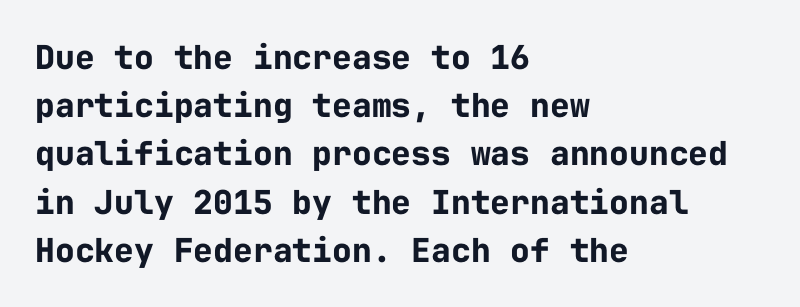
{"serif": "no", "italic": "no", "bold": "yes", "weight": "bold", "width": "normal", "stroke_contrast": "low", "x_height": "medium", "monospaced": "yes", "underline": "no", "align": "left", "line_spacing": "normal", "line_spacing_ratio": 1.46, "letter_spacing": "normal", "letter_spacing_em": 0.0, "glyph_px": 33}
